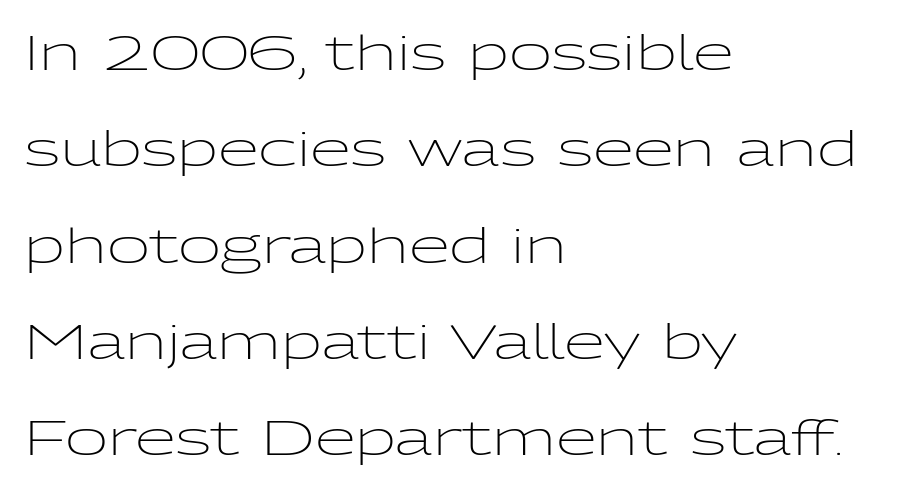
The image shows 47 px light, wide sans-serif type, upright; set left-aligned, loose line spacing (2.05x), normal letter spacing, not underlined; low stroke contrast and a medium x-height.
